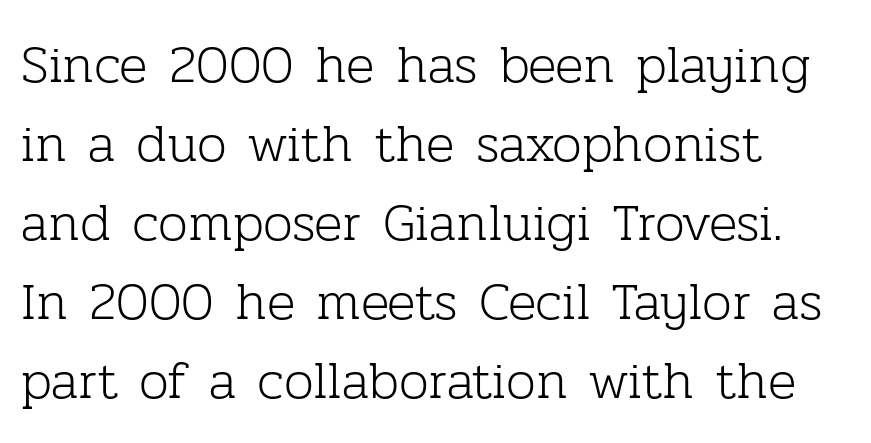
Whoever set this chose a conventional vertical rhythm. Each row of text sits above clean, open space. The passage shown has conventional tracking throughout. The letters advance in unequal steps, a hallmark of proportional type. Horizontal alignment here is leftward, the default for most running prose.
